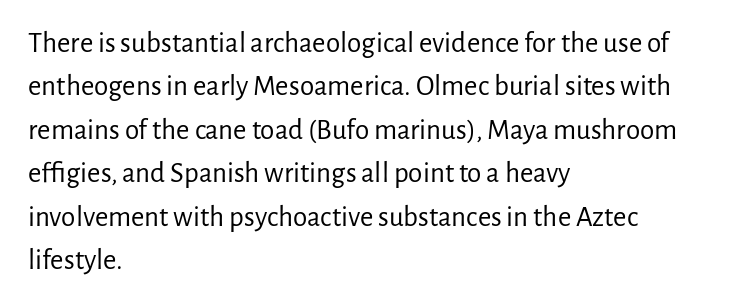
{"serif": "no", "italic": "no", "bold": "no", "weight": "regular", "width": "normal", "stroke_contrast": "low", "x_height": "medium", "monospaced": "no", "underline": "no", "align": "left", "line_spacing": "normal", "line_spacing_ratio": 1.5, "letter_spacing": "normal", "letter_spacing_em": 0.0, "glyph_px": 29}
